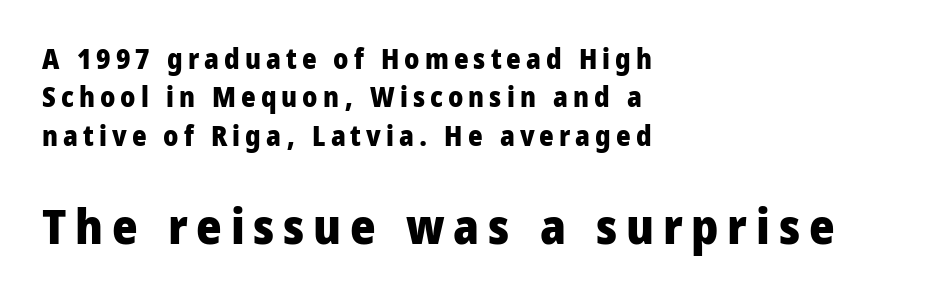
I'd call this a sans setting — the letters go barefoot. The face used here is proportionally spaced, like ordinary book or web type. The axis of the letterforms is exactly vertical. Every row of glyphs begins at an identical x-position on the left. A full-strength bold gives these letters their thick strokes.
